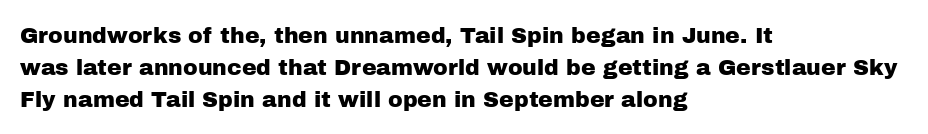
The image shows 22 px text type, upright; set left-aligned, normal line spacing (1.45x), normal letter spacing, not underlined.
